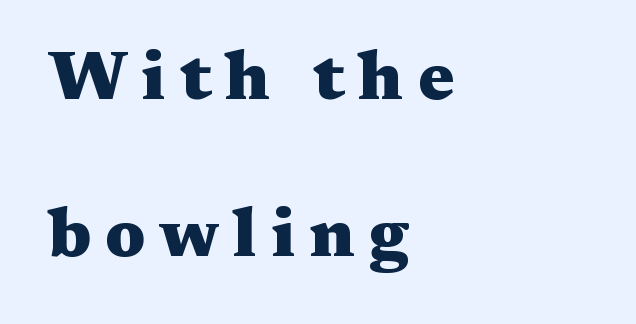
The image shows 69 px heavy, wide serif type, upright; set left-aligned, loose line spacing (2.28x), unusually wide letter spacing (+0.2 em), not underlined; medium stroke contrast and a medium x-height.
